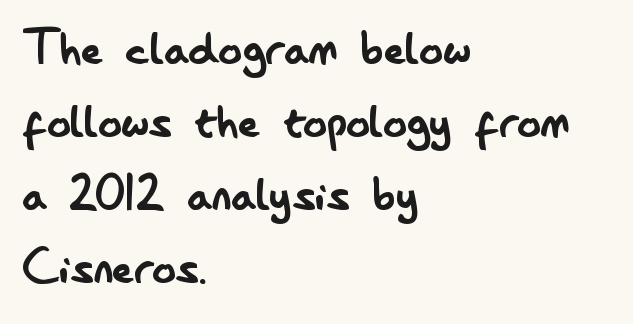
The image shows 59 px regular-weight, condensed sans-serif type, upright; set left-aligned, line spacing 1.24x, normal letter spacing, not underlined; low stroke contrast and a small x-height.
